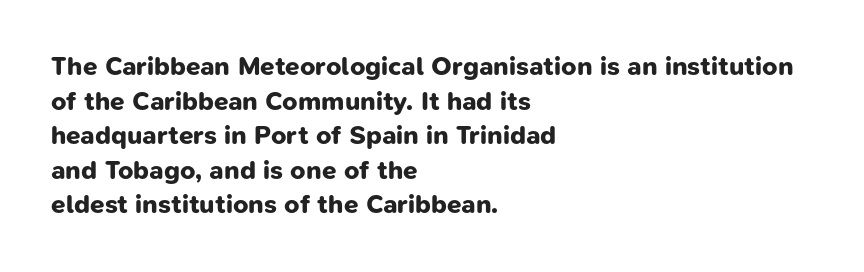
The image shows 26 px bold type; set left-aligned, normal line spacing (1.33x), normal letter spacing, not underlined.
